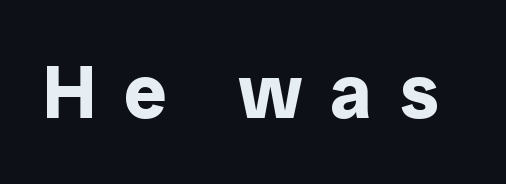
Q: Is the text bold? A: Yes.
Q: Is the text italic (slanted)? A: No, it is upright.
Q: Is the typeface a serif or a sans-serif typeface? A: Sans-serif.
Q: Is the text underlined? A: No.
Q: Is the spacing between letters normal or unusually wide? A: Unusually wide.
Q: Width (condensed, normal, or wide)? A: Normal.
Q: Stroke contrast? A: Low.
Q: x-height? A: Medium.
Q: Monospaced? A: No.
